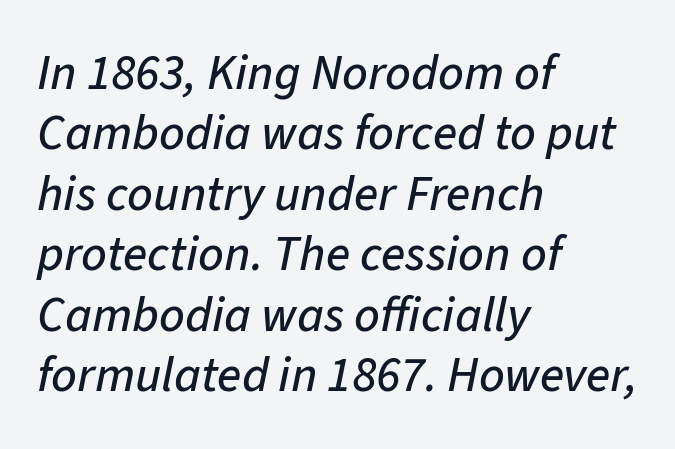
Q: Is the text italic (slanted)? A: Yes, it leans right by about 11 degrees.
Q: Is the text underlined? A: No.
Q: How is the paragraph aligned? A: Left-aligned.
Q: Is the spacing between letters normal or unusually wide? A: Normal.
Q: Width (condensed, normal, or wide)? A: Normal.
Q: Stroke contrast? A: Low.
Q: x-height? A: Medium.
Q: Monospaced? A: No.
